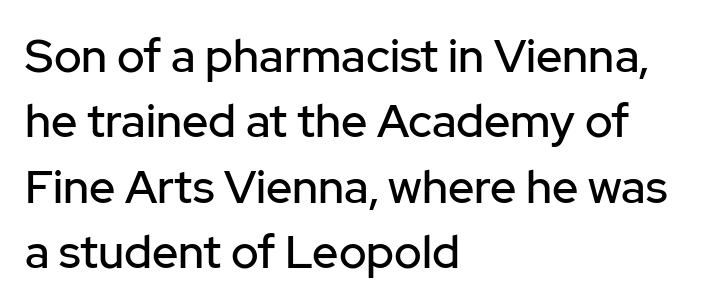
{"serif": "no", "italic": "no", "width": "normal", "stroke_contrast": "low", "x_height": "medium", "monospaced": "no", "underline": "no", "align": "left", "line_spacing": "normal", "line_spacing_ratio": 1.42, "letter_spacing": "normal", "letter_spacing_em": 0.0, "glyph_px": 46}
